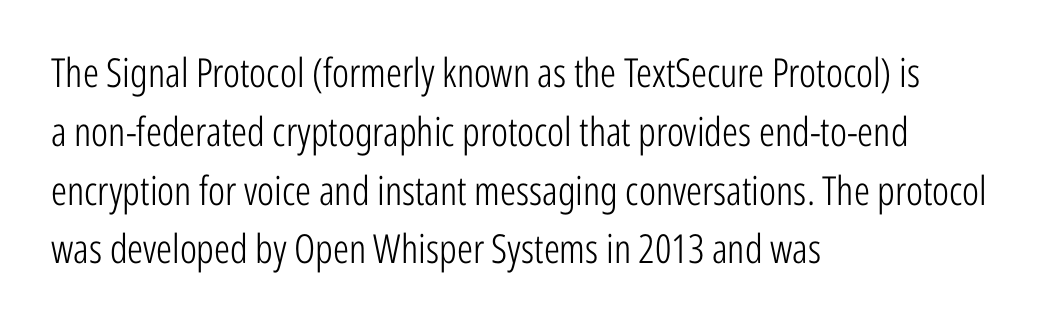
Italic: no, the glyphs are upright roman. Lines of text with bare space underneath. The leading is moderate, giving the passage an even texture. The paragraph has a hard left edge and a soft right edge. On a weight scale, this lands at 450 or below.
